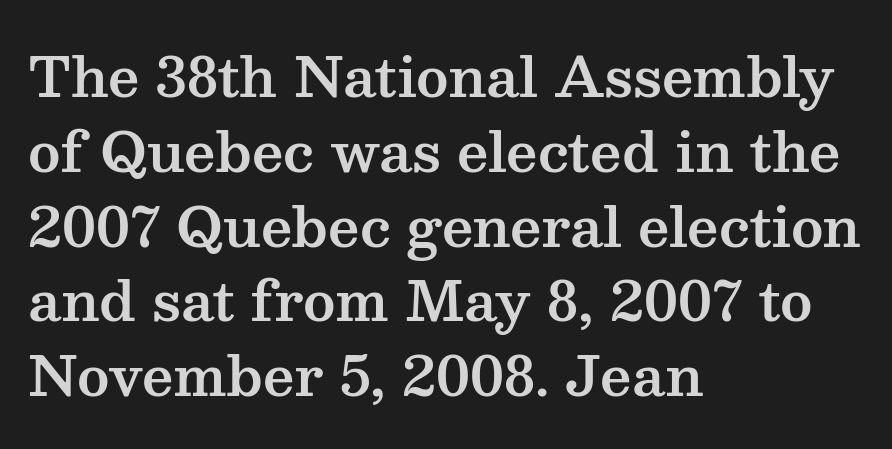
{"serif": "yes", "italic": "no", "width": "wide", "stroke_contrast": "medium", "x_height": "medium", "monospaced": "no", "underline": "no", "align": "left", "line_spacing": "normal", "line_spacing_ratio": 1.36, "letter_spacing": "normal", "letter_spacing_em": 0.0, "glyph_px": 55}
